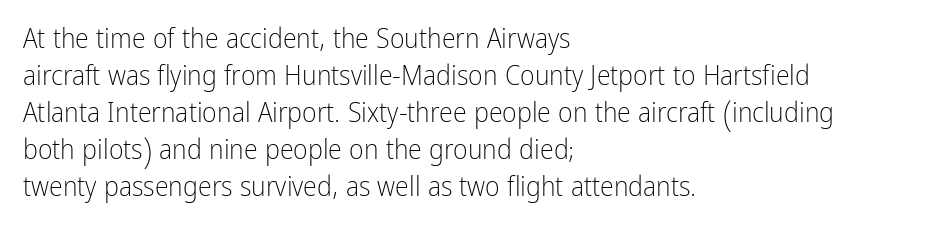
Q: Is the text bold? A: No.
Q: Is the text italic (slanted)? A: No, it is upright.
Q: Is the typeface a serif or a sans-serif typeface? A: Sans-serif.
Q: Is the text underlined? A: No.
Q: How is the paragraph aligned? A: Left-aligned.
Q: Is the spacing between letters normal or unusually wide? A: Normal.
Q: Is the spacing between lines tight, normal or loose? A: Normal.
Q: Width (condensed, normal, or wide)? A: Condensed.
Q: Stroke contrast? A: Low.
Q: x-height? A: Medium.
Q: Monospaced? A: No.
